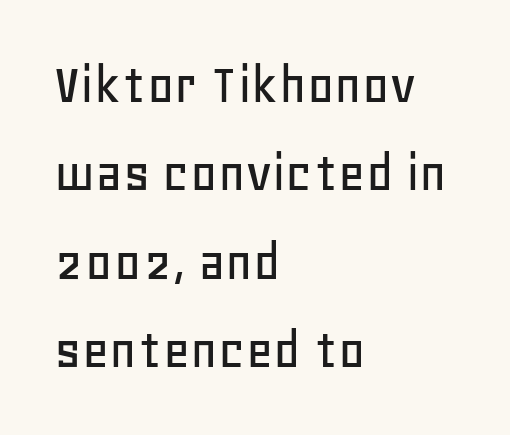
{"serif": "no", "italic": "no", "width": "normal", "stroke_contrast": "low", "x_height": "large", "monospaced": "no", "underline": "no", "align": "left", "line_spacing": "normal", "line_spacing_ratio": 1.5, "letter_spacing": "normal", "letter_spacing_em": 0.0, "glyph_px": 59}
